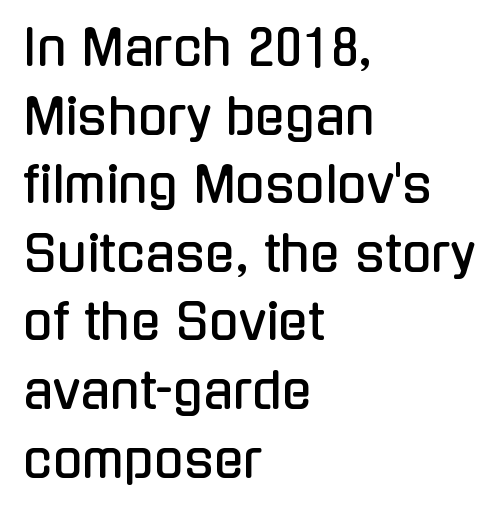
The image shows 49 px condensed sans-serif type, upright; set left-aligned, normal line spacing (1.4x), normal letter spacing, not underlined; low stroke contrast and a medium x-height.
